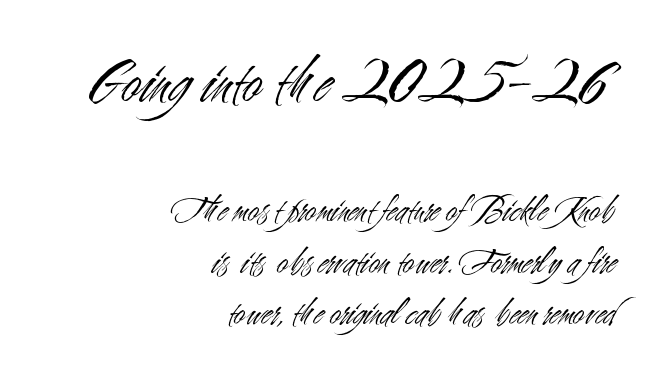
{"serif": "no", "bold": "no", "weight": "light", "width": "condensed", "stroke_contrast": "medium", "x_height": "small", "monospaced": "no", "underline": "no", "align": "right", "line_spacing": "normal", "line_spacing_ratio": 1.32, "letter_spacing": "normal", "letter_spacing_em": 0.0, "larger_block": "first", "size_ratio": 1.74, "glyph_px": 68}
